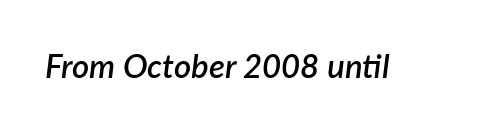
Emphasis-style slanted type is in use. Here the designer chose a conventional face with non-uniform glyph widths. In terms of letterspacing, this is plain default setting. The glyphs have the mass of a demibold cut, below bold. The words here are not underlined.
